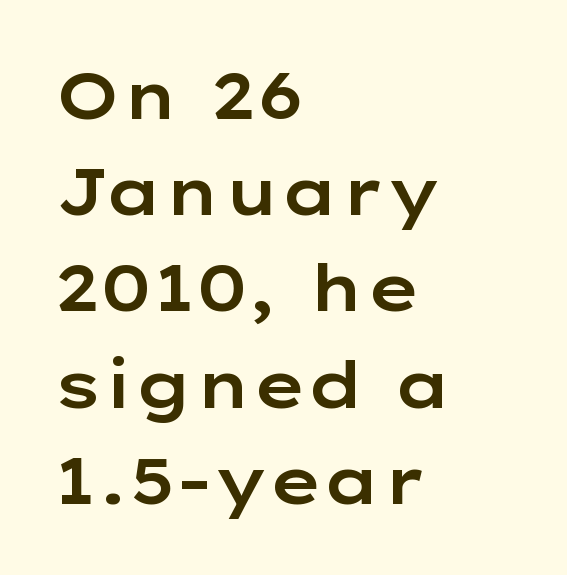
Q: Is the text italic (slanted)? A: No, it is upright.
Q: Is the typeface a serif or a sans-serif typeface? A: Sans-serif.
Q: Is the text underlined? A: No.
Q: How is the paragraph aligned? A: Left-aligned.
Q: Is the spacing between letters normal or unusually wide? A: Normal.
Q: Is the spacing between lines tight, normal or loose? A: Normal.
Q: Width (condensed, normal, or wide)? A: Wide.
Q: Stroke contrast? A: Low.
Q: x-height? A: Medium.
Q: Monospaced? A: No.
